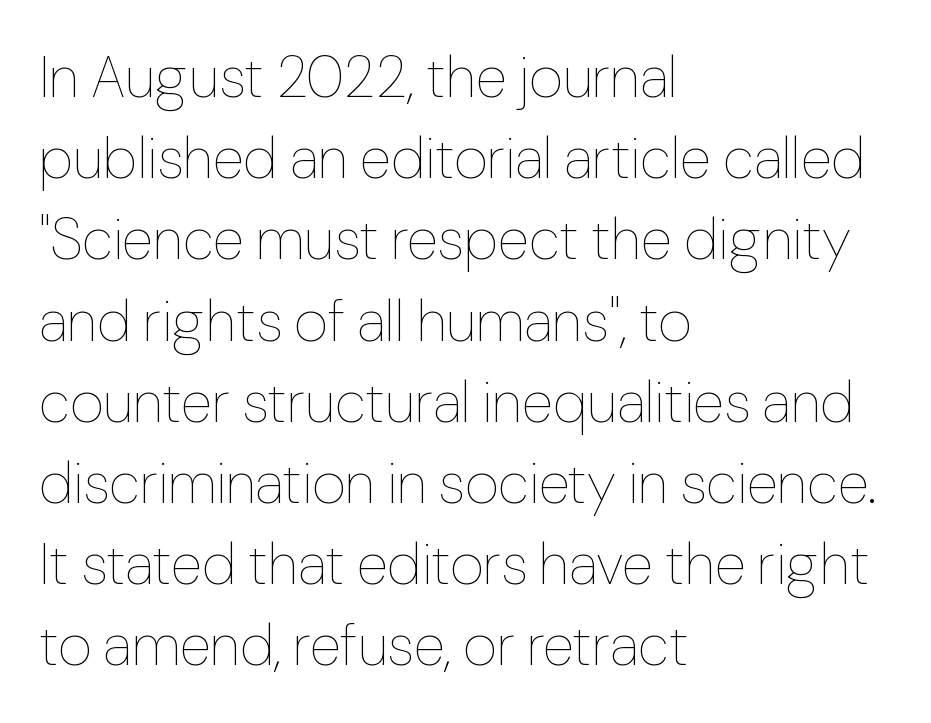
Leading matches the norm, producing a regular column. The gaps between neighbouring characters are ordinary and unremarkable. Do the characters align in a grid? No, the font is proportional. Stems and bowls with no extra thickness — not bold.
